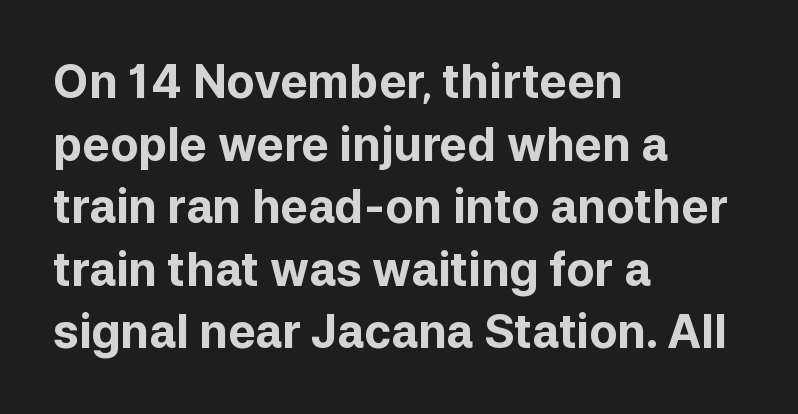
Q: Is the text bold? A: Yes.
Q: Is the text italic (slanted)? A: No, it is upright.
Q: Is the typeface a serif or a sans-serif typeface? A: Sans-serif.
Q: Is the text underlined? A: No.
Q: How is the paragraph aligned? A: Left-aligned.
Q: Is the spacing between letters normal or unusually wide? A: Normal.
Q: Is the spacing between lines tight, normal or loose? A: Normal.
Q: Width (condensed, normal, or wide)? A: Normal.
Q: Stroke contrast? A: Low.
Q: x-height? A: Medium.
Q: Monospaced? A: No.
